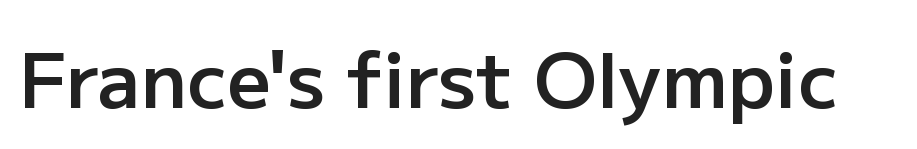
{"serif": "no", "italic": "no", "bold": "semi", "weight": "semibold", "width": "normal", "stroke_contrast": "low", "x_height": "medium", "monospaced": "no", "underline": "no", "letter_spacing": "normal", "letter_spacing_em": 0.0, "glyph_px": 76}
